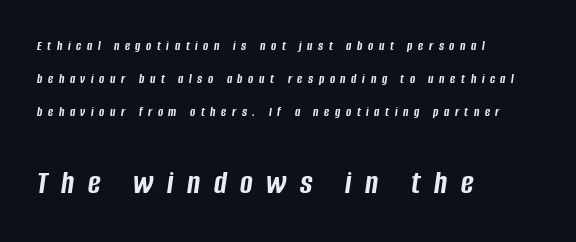
The image shows 34 px semibold, condensed type, italic (leaning right); set left-aligned, loose line spacing (2.34x), unusually wide letter spacing (+0.4 em), not underlined; the second (bottom) block is 2.43x larger; low stroke contrast and a large x-height.
